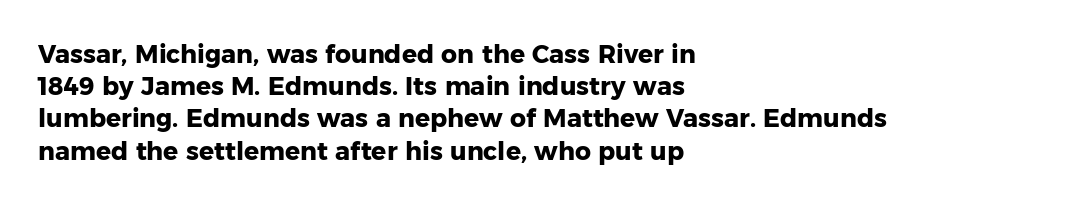
The image shows 25 px bold type, upright; set left-aligned, normal line spacing (1.29x), normal letter spacing, not underlined.
